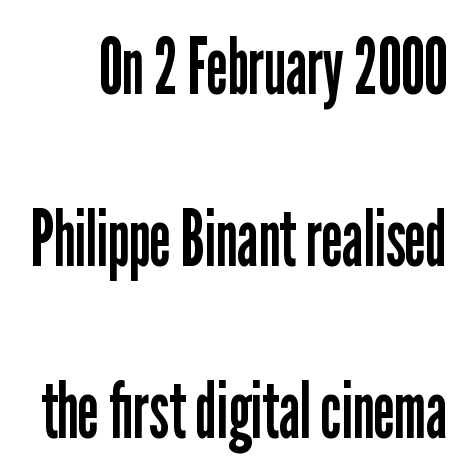
{"serif": "no", "italic": "no", "bold": "no", "weight": "regular", "width": "condensed", "stroke_contrast": "low", "x_height": "medium", "monospaced": "no", "underline": "no", "line_spacing": "loose", "line_spacing_ratio": 2.18, "letter_spacing": "normal", "letter_spacing_em": 0.0, "glyph_px": 79}
